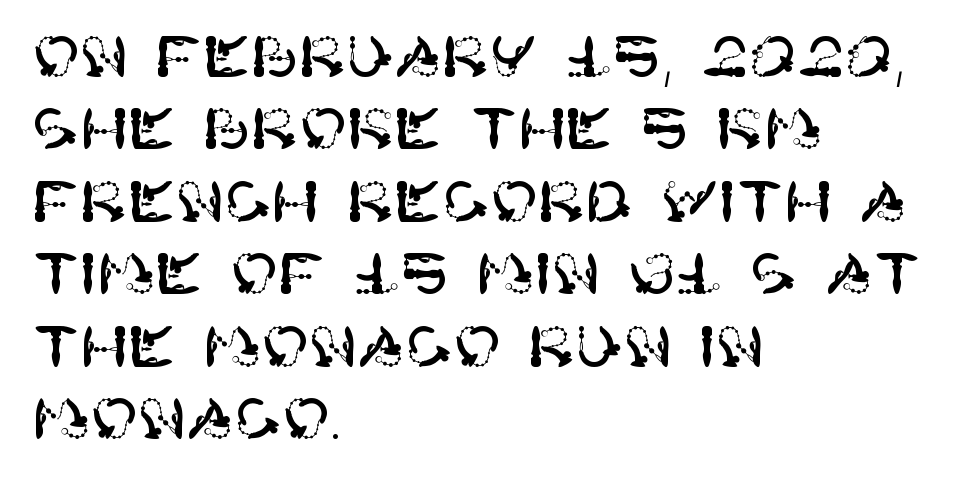
Upright lettering throughout. Every row of glyphs begins at an identical x-position on the left. The letters sit at their default tracking, neither squeezed nor spread. Interline gaps are of average width in this sample. The area under the type is left untouched. The letters carry no serifs — their stems end cleanly without finishing strokes.
